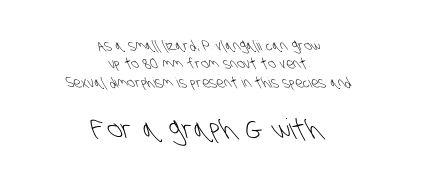
{"serif": "no", "bold": "no", "weight": "light", "width": "condensed", "stroke_contrast": "low", "x_height": "large", "monospaced": "no", "underline": "no", "align": "center", "line_spacing": "normal", "line_spacing_ratio": 1.31, "letter_spacing": "normal", "letter_spacing_em": 0.0, "larger_block": "second", "size_ratio": 2.0, "glyph_px": 28}
